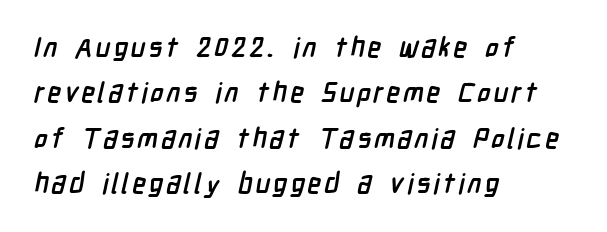
The lines are quadded left. Think of a printed novel: that variable character pitch is what you see here. Rule under the text: the space is simply empty. A full-strength bold gives these letters their thick strokes.
